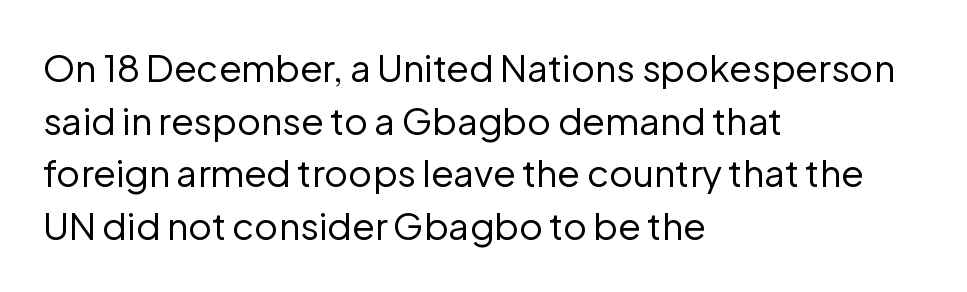
Is there much room between lines? A standard amount, neither cramped nor airy. The paragraph shown leans on its left margin. Spacing between characters is what you'd get straight out of the box. A typesetter would mark this as roman, not italic. The weight tops out at a normal text grade.
